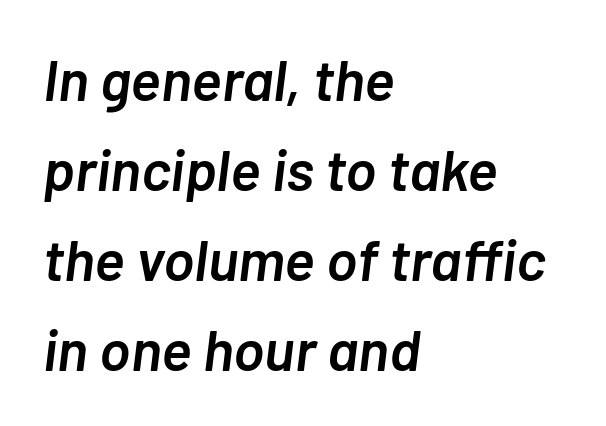
{"italic": "yes", "lean": "right", "slant_degrees": 7, "bold": "semi", "weight": "semibold", "width": "normal", "stroke_contrast": "low", "x_height": "medium", "monospaced": "no", "underline": "no", "align": "left", "line_spacing": "normal", "line_spacing_ratio": 1.55, "letter_spacing": "normal", "letter_spacing_em": 0.0, "glyph_px": 58}
